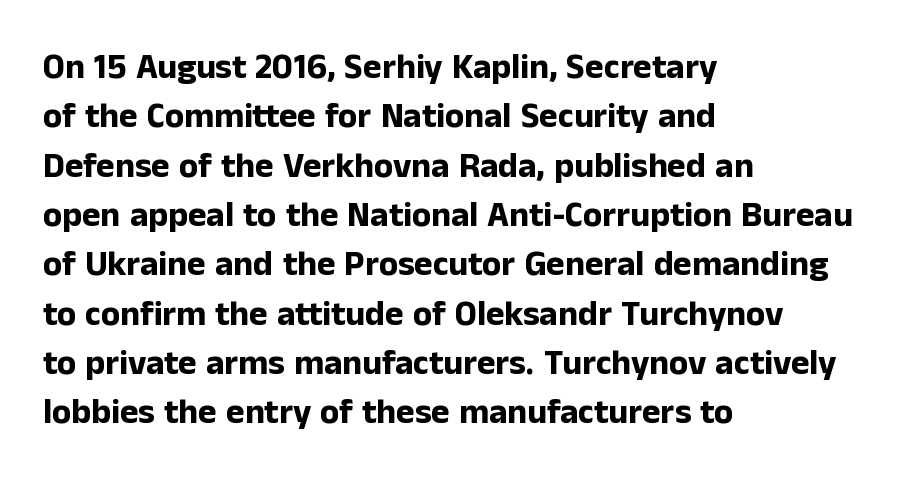
Q: Is the text bold? A: Yes.
Q: Is the text italic (slanted)? A: No, it is upright.
Q: Is the typeface a serif or a sans-serif typeface? A: Sans-serif.
Q: Is the text underlined? A: No.
Q: How is the paragraph aligned? A: Left-aligned.
Q: Is the spacing between letters normal or unusually wide? A: Normal.
Q: Is the spacing between lines tight, normal or loose? A: Normal.
Q: Width (condensed, normal, or wide)? A: Normal.
Q: Stroke contrast? A: Low.
Q: x-height? A: Medium.
Q: Monospaced? A: No.
